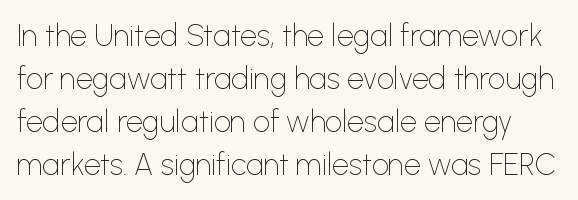
Q: Is the text bold? A: No.
Q: Is the text italic (slanted)? A: No, it is upright.
Q: Is the typeface a serif or a sans-serif typeface? A: Sans-serif.
Q: Is the text underlined? A: No.
Q: Is the spacing between letters normal or unusually wide? A: Normal.
Q: Is the spacing between lines tight, normal or loose? A: Normal.
Q: Width (condensed, normal, or wide)? A: Normal.
Q: Stroke contrast? A: Low.
Q: x-height? A: Medium.
Q: Monospaced? A: No.
